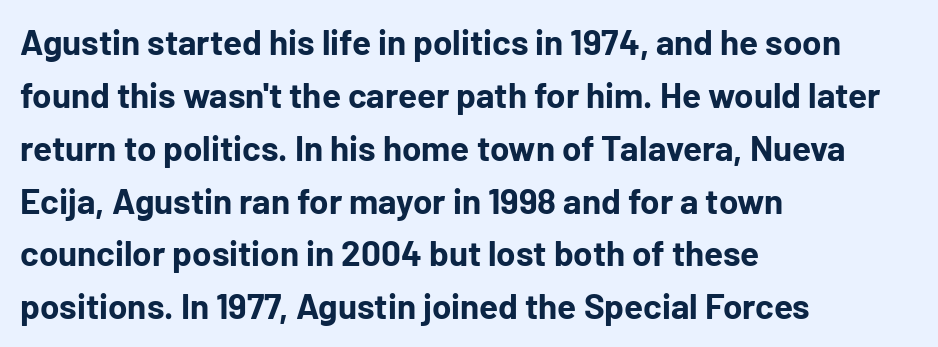
Ordinary non-slanted type is in use. The specimen omits any rule beneath the text block's lines. The typesetting leans heavy: a genuine bold. The letterforms sit shoulder to shoulder at normal distance. The face used here is proportionally spaced, like ordinary book or web type. In CSS terms this would be text-align: left.
